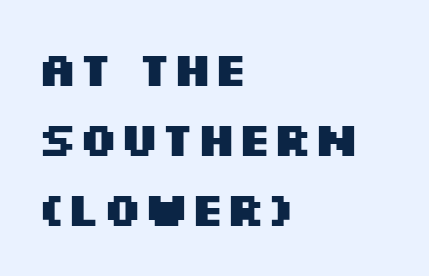
{"serif": "no", "italic": "no", "bold": "yes", "weight": "heavy", "width": "wide", "stroke_contrast": "medium", "x_height": "large", "monospaced": "no", "underline": "no", "align": "left", "line_spacing": "normal", "line_spacing_ratio": 1.49, "letter_spacing": "normal", "letter_spacing_em": 0.0, "glyph_px": 47}
